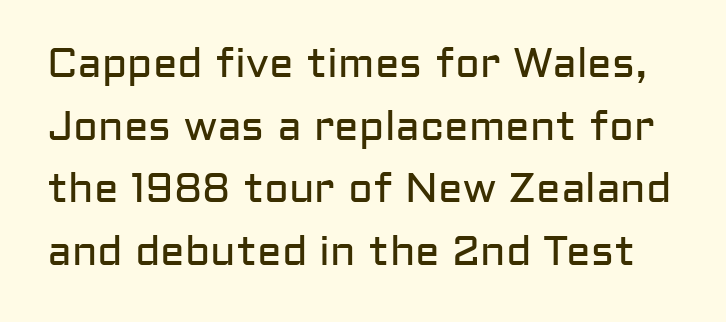
The image shows 41 px regular-weight sans-serif type, upright; set normal line spacing (1.53x), normal letter spacing, not underlined; low stroke contrast and a medium x-height.
